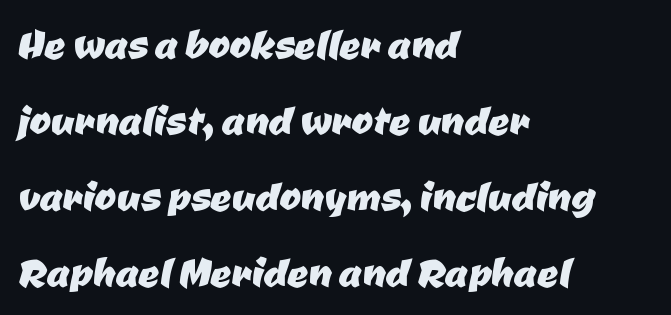
Each row of text sits above clean, open space. Where is the straight margin? On the left. Character widths vary here, with narrow letters taking less room than wide ones. The block of text has a typical density, with ordinary space between rows. You can tell from the bare stems that sans-serif type was used.
